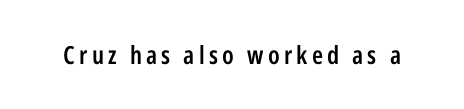
Q: Is the text bold? A: Semi-bold.
Q: Is the text italic (slanted)? A: No, it is upright.
Q: Is the text underlined? A: No.
